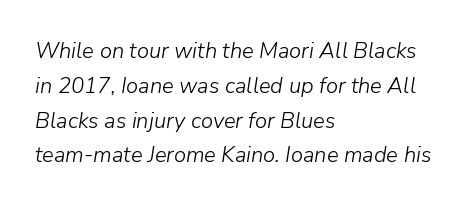
The image shows 22 px text type, italic (leaning right); set left-aligned, normal line spacing (1.58x), normal letter spacing, not underlined.
